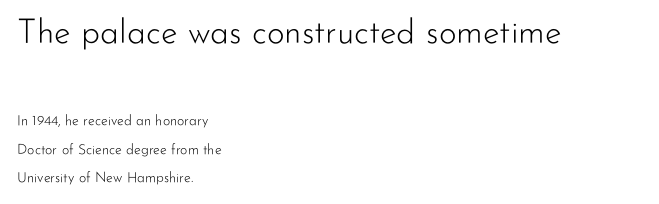
Q: Is the text bold? A: No.
Q: Is the text italic (slanted)? A: No, it is upright.
Q: Is the typeface a serif or a sans-serif typeface? A: Sans-serif.
Q: Is the text underlined? A: No.
Q: How is the paragraph aligned? A: Left-aligned.
Q: Is the spacing between letters normal or unusually wide? A: Normal.
Q: Is the spacing between lines tight, normal or loose? A: Loose.
Q: Which block of text is set in a larger size, the first (top) or the second (bottom)? A: The first (top) one.
Q: Width (condensed, normal, or wide)? A: Normal.
Q: Stroke contrast? A: Low.
Q: x-height? A: Small.
Q: Monospaced? A: No.
